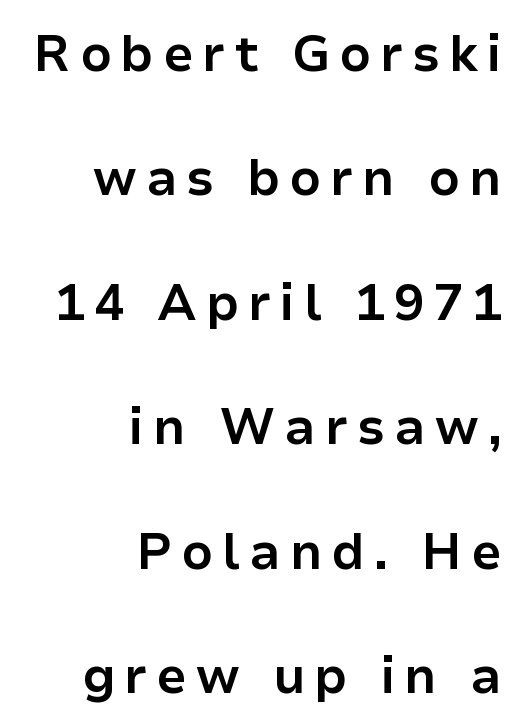
{"serif": "no", "italic": "no", "bold": "yes", "weight": "bold", "width": "normal", "stroke_contrast": "low", "x_height": "medium", "monospaced": "no", "underline": "no", "align": "right", "line_spacing": "loose", "line_spacing_ratio": 2.49, "glyph_px": 50}
